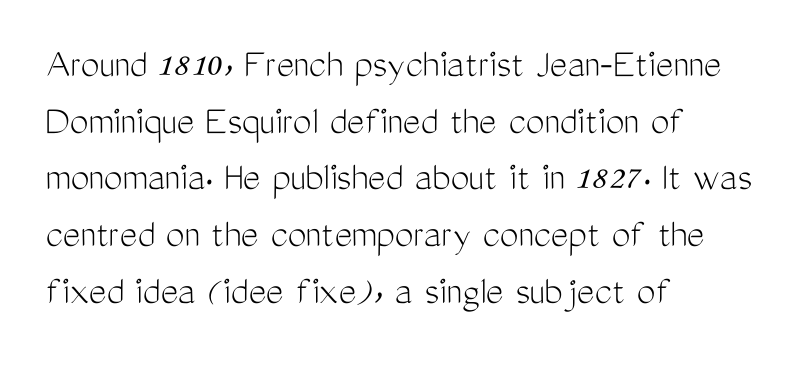
The image shows 42 px light, condensed sans-serif type, upright; set left-aligned, normal line spacing (1.35x), normal letter spacing, not underlined; medium stroke contrast and a medium x-height.
